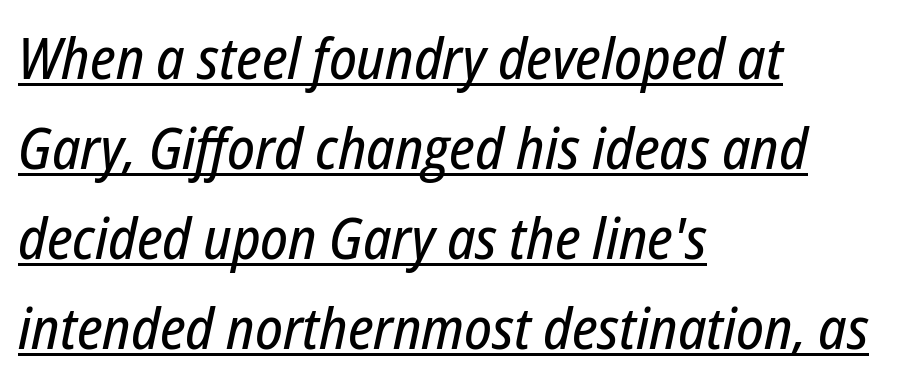
{"italic": "yes", "lean": "right", "slant_degrees": 12, "width": "condensed", "stroke_contrast": "low", "x_height": "medium", "monospaced": "no", "underline": "yes", "align": "left", "line_spacing": "normal", "line_spacing_ratio": 1.58, "letter_spacing": "normal", "letter_spacing_em": 0.0, "glyph_px": 57}
